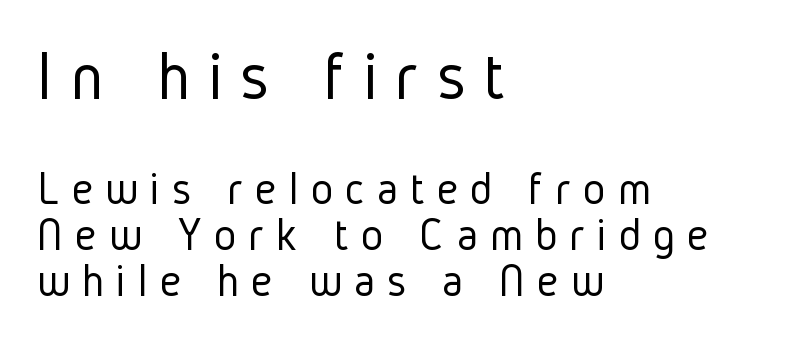
The image shows 70 px light, condensed sans-serif type, upright; set left-aligned, tight line spacing (0.98x), unusually wide letter spacing (+0.26 em), not underlined; the first (top) block is 1.49x larger; low stroke contrast and a medium x-height.
